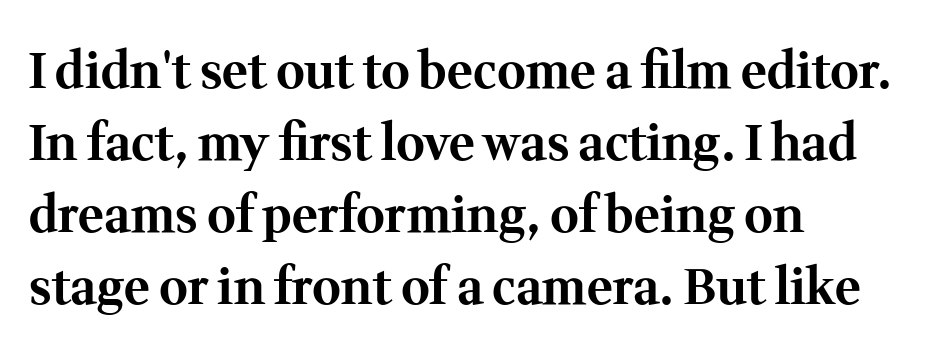
{"serif": "yes", "italic": "no", "bold": "yes", "weight": "bold", "width": "normal", "stroke_contrast": "medium", "x_height": "medium", "monospaced": "no", "underline": "no", "align": "left", "line_spacing": "normal", "line_spacing_ratio": 1.47, "letter_spacing": "normal", "letter_spacing_em": 0.0, "glyph_px": 49}
